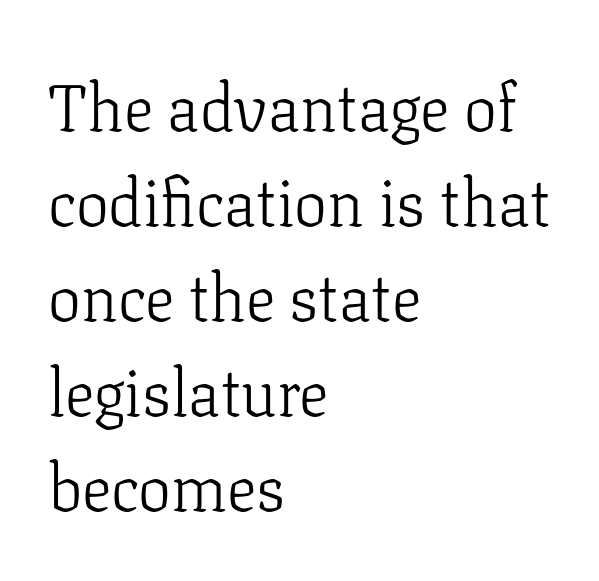
Q: Is the text bold? A: No.
Q: Is the text italic (slanted)? A: No, it is upright.
Q: Is the typeface a serif or a sans-serif typeface? A: Serif.
Q: Is the text underlined? A: No.
Q: How is the paragraph aligned? A: Left-aligned.
Q: Is the spacing between letters normal or unusually wide? A: Normal.
Q: Is the spacing between lines tight, normal or loose? A: Normal.
Q: Width (condensed, normal, or wide)? A: Normal.
Q: Stroke contrast? A: Low.
Q: x-height? A: Medium.
Q: Monospaced? A: No.
